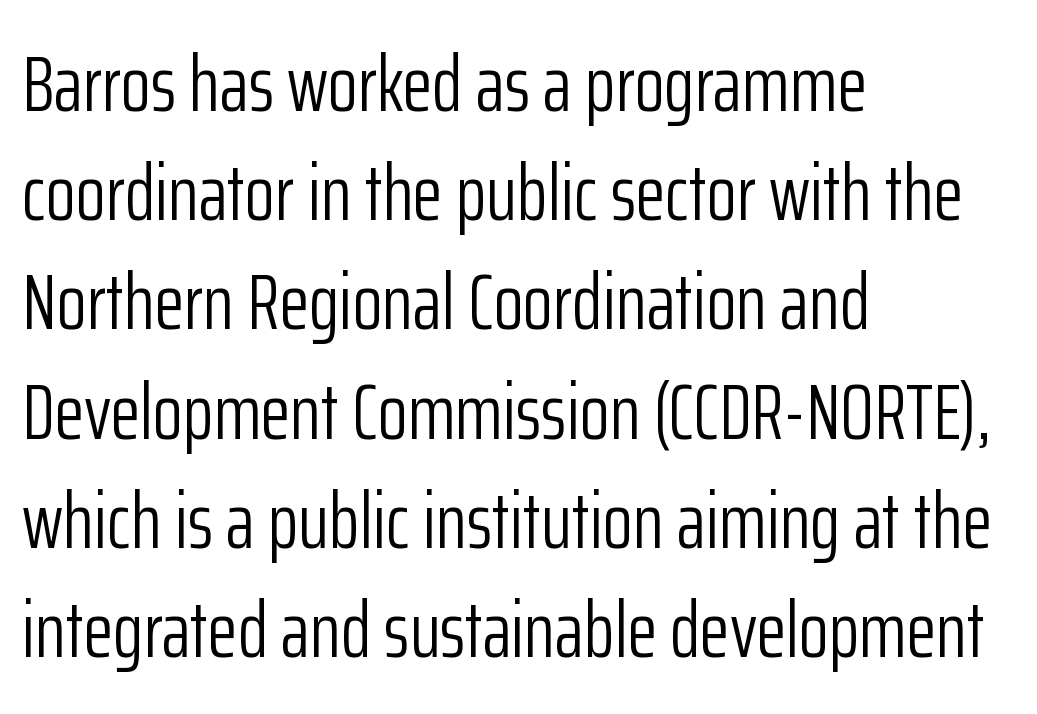
Q: Is the text bold? A: No.
Q: Is the text italic (slanted)? A: No, it is upright.
Q: Is the typeface a serif or a sans-serif typeface? A: Sans-serif.
Q: Is the text underlined? A: No.
Q: How is the paragraph aligned? A: Left-aligned.
Q: Is the spacing between letters normal or unusually wide? A: Normal.
Q: Is the spacing between lines tight, normal or loose? A: Normal.
Q: Width (condensed, normal, or wide)? A: Condensed.
Q: Stroke contrast? A: Low.
Q: x-height? A: Medium.
Q: Monospaced? A: No.
